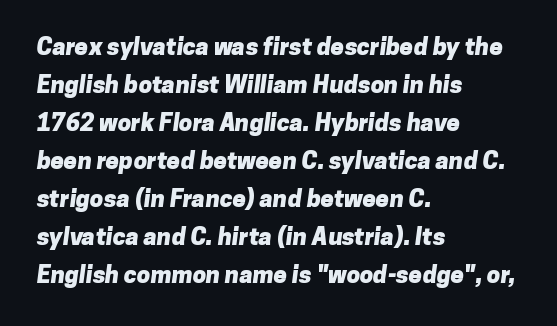
The image shows 24 px bold type; set left-aligned, normal line spacing (1.58x), normal letter spacing, not underlined.
